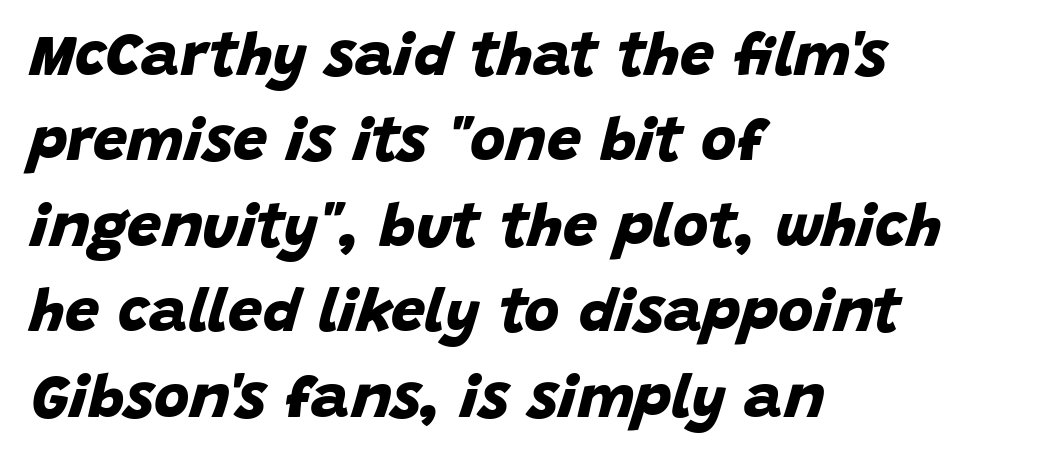
{"serif": "no", "bold": "yes", "weight": "bold", "width": "normal", "stroke_contrast": "low", "x_height": "large", "monospaced": "no", "underline": "no", "align": "left", "line_spacing": "normal", "line_spacing_ratio": 1.4, "letter_spacing": "normal", "letter_spacing_em": 0.0, "glyph_px": 61}
